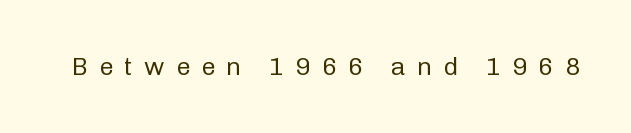
The image shows 25 px text type, upright; set unusually wide letter spacing (+0.44 em), not underlined.
